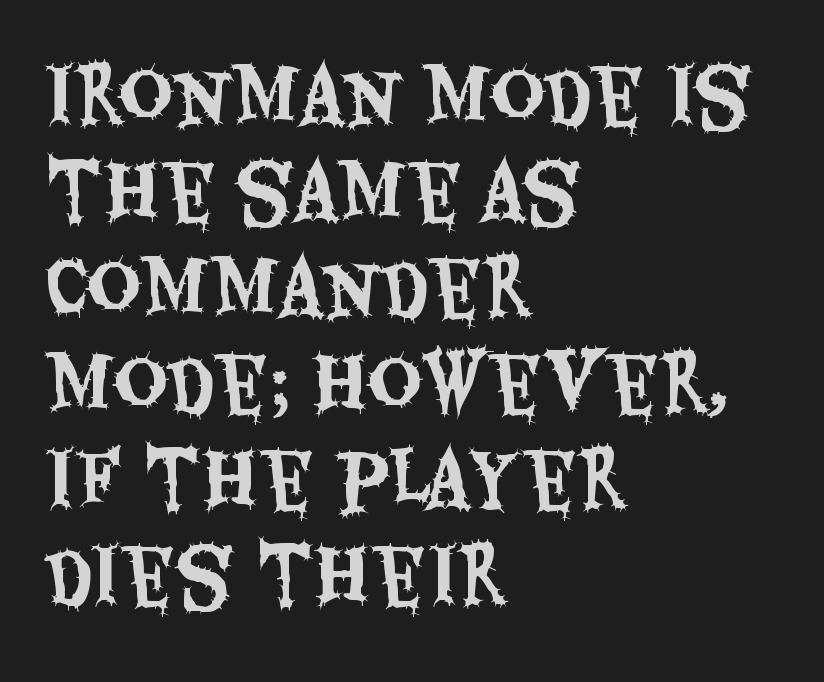
Honestly, there is no underline to notice here at all. One-word summary of the alignment: left. Nothing unusual about the tracking: characters are spaced as the font intends. Nope, not italic — everything's standing straight. Leading: standard.
